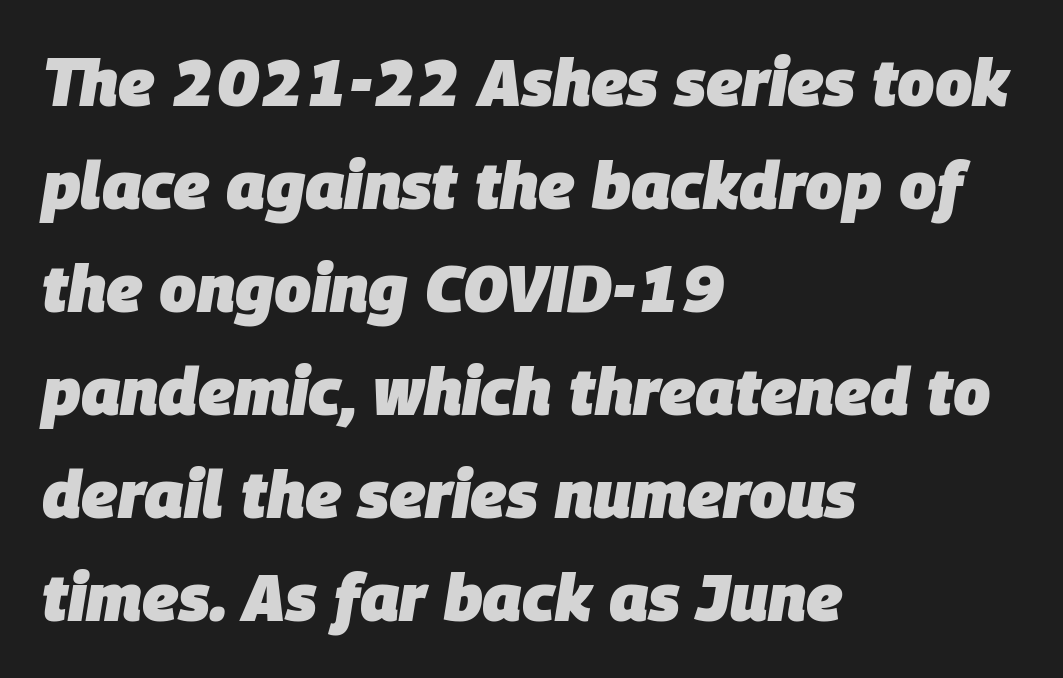
The image shows 66 px heavy type, italic (leaning right); set left-aligned, normal line spacing (1.56x), normal letter spacing, not underlined; low stroke contrast and a large x-height.
